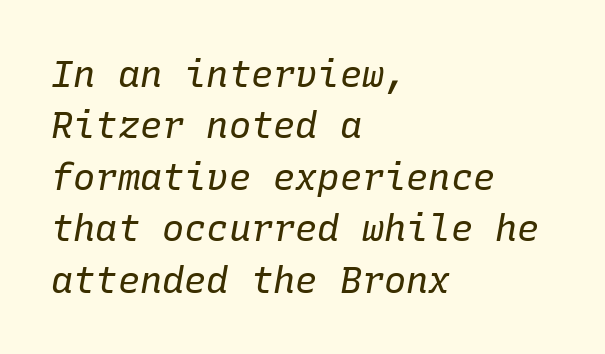
The image shows 37 px regular-weight type, italic (leaning right), monospaced; set left-aligned, normal line spacing (1.39x), normal letter spacing, not underlined; low stroke contrast and a medium x-height.
